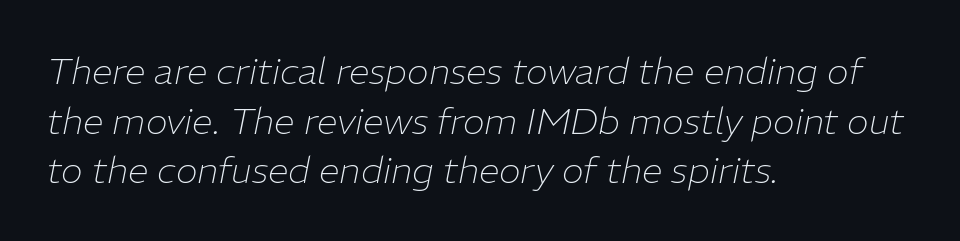
Q: Is the text bold? A: No.
Q: Is the text italic (slanted)? A: Yes, it leans right by about 11 degrees.
Q: Is the text underlined? A: No.
Q: How is the paragraph aligned? A: Left-aligned.
Q: Is the spacing between letters normal or unusually wide? A: Normal.
Q: Is the spacing between lines tight, normal or loose? A: Normal.
Q: Width (condensed, normal, or wide)? A: Normal.
Q: Stroke contrast? A: Low.
Q: x-height? A: Medium.
Q: Monospaced? A: No.
